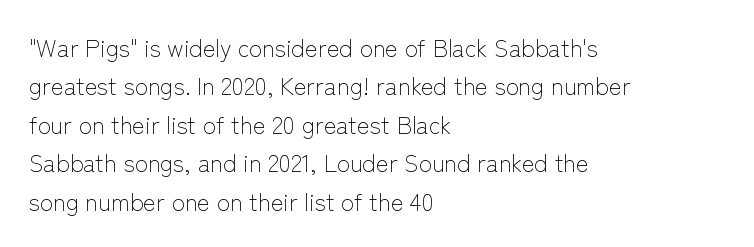
The image shows 24 px text type, upright; set left-aligned, normal line spacing (1.6x), normal letter spacing, not underlined.
